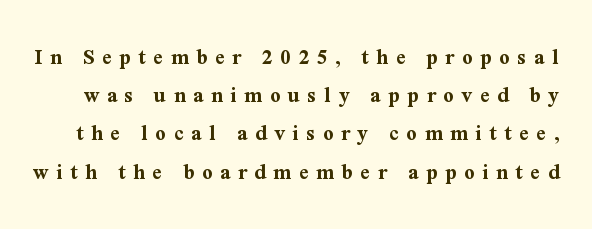
The image shows 23 px bold type, upright; set normal line spacing (1.66x), unusually wide letter spacing (+0.33 em), not underlined.
